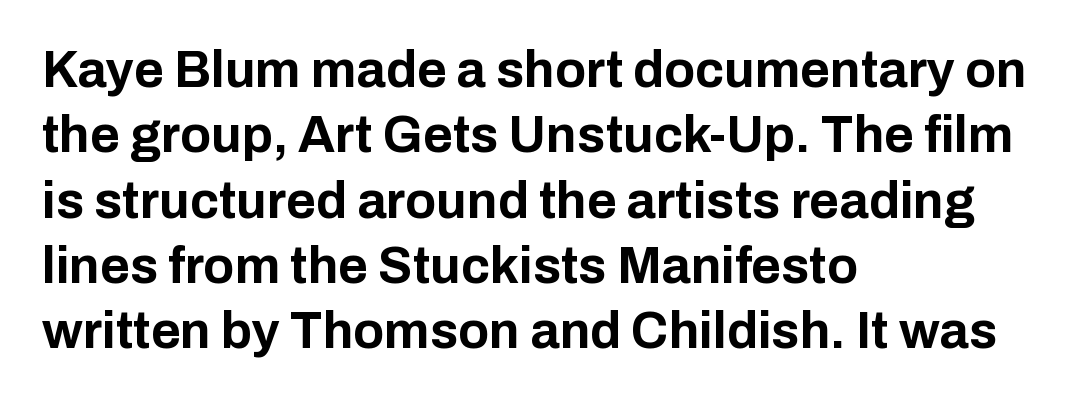
The image shows 51 px bold sans-serif type, upright; set left-aligned, normal line spacing (1.28x), normal letter spacing, not underlined; low stroke contrast and a medium x-height.
